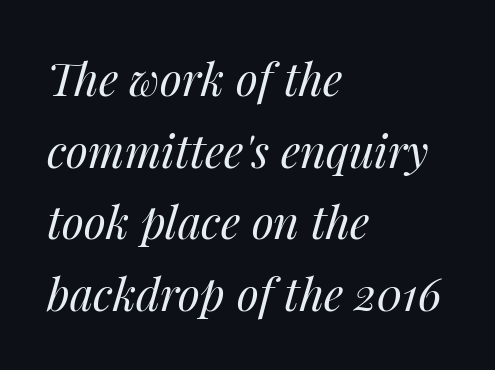
The image shows 45 px regular-weight type, italic (leaning right); set left-aligned, normal line spacing (1.59x), normal letter spacing, not underlined; medium stroke contrast and a medium x-height.
